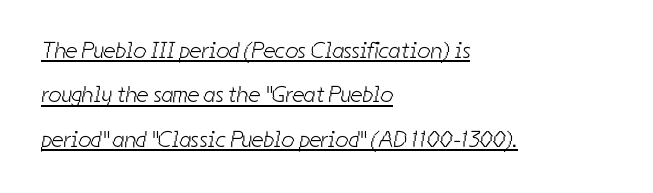
The image shows 23 px text type; set left-aligned, loose line spacing (1.93x), normal letter spacing, underlined.
